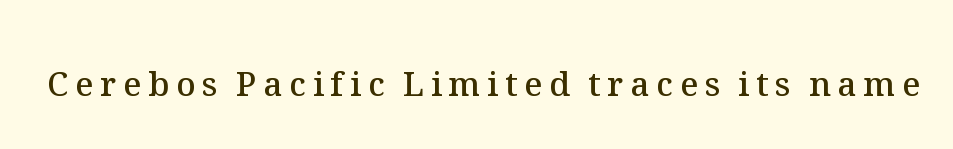
{"italic": "no", "bold": "semi", "weight": "semibold", "width": "normal", "stroke_contrast": "medium", "x_height": "medium", "monospaced": "no", "underline": "no", "letter_spacing": "wide", "letter_spacing_em": 0.21, "glyph_px": 33}
